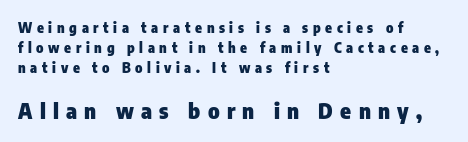
The image shows 22 px bold type, upright; set left-aligned, normal line spacing (1.43x), unusually wide letter spacing (+0.33 em), not underlined; the second (bottom) block is 1.57x larger.
